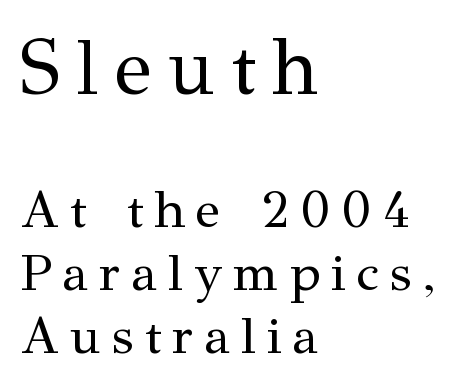
The image shows 78 px regular-weight serif type, upright; set left-aligned, line spacing 1.21x, unusually wide letter spacing (+0.21 em), not underlined; the first (top) block is 1.5x larger; medium stroke contrast and a medium x-height.
